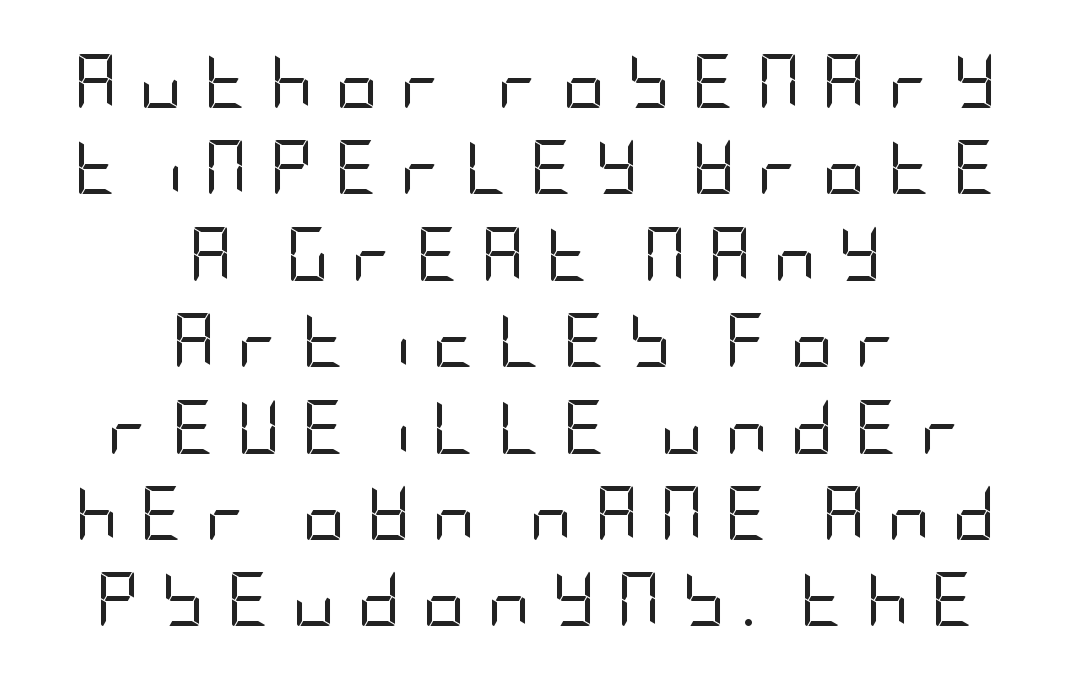
Q: Is the text bold? A: No.
Q: Is the text italic (slanted)? A: No, it is upright.
Q: Is the typeface a serif or a sans-serif typeface? A: Sans-serif.
Q: Is the text underlined? A: No.
Q: How is the paragraph aligned? A: Centered.
Q: Is the spacing between letters normal or unusually wide? A: Unusually wide.
Q: Is the spacing between lines tight, normal or loose? A: Normal.
Q: Width (condensed, normal, or wide)? A: Condensed.
Q: Stroke contrast? A: Low.
Q: x-height? A: Large.
